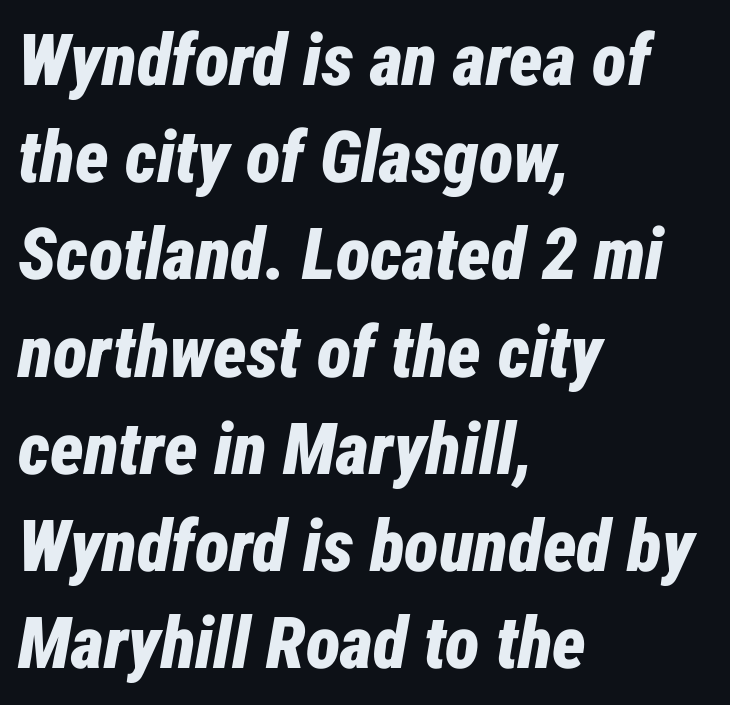
{"italic": "yes", "lean": "right", "slant_degrees": 12, "bold": "yes", "weight": "bold", "width": "condensed", "stroke_contrast": "low", "x_height": "medium", "monospaced": "no", "underline": "no", "align": "left", "line_spacing": "normal", "line_spacing_ratio": 1.35, "letter_spacing": "normal", "letter_spacing_em": 0.0, "glyph_px": 72}
